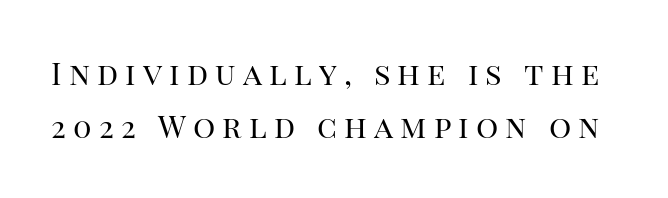
Q: Is the text bold? A: No.
Q: Is the text italic (slanted)? A: No, it is upright.
Q: Is the typeface a serif or a sans-serif typeface? A: Serif.
Q: Is the text underlined? A: No.
Q: Is the spacing between letters normal or unusually wide? A: Unusually wide.
Q: Width (condensed, normal, or wide)? A: Normal.
Q: Stroke contrast? A: High.
Q: x-height? A: Large.
Q: Monospaced? A: No.
